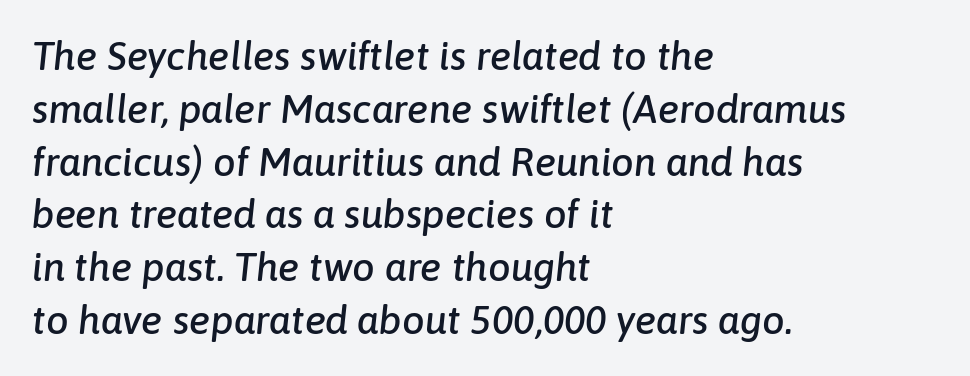
{"italic": "yes", "lean": "right", "slant_degrees": 6, "width": "normal", "stroke_contrast": "low", "x_height": "medium", "monospaced": "no", "underline": "no", "align": "left", "line_spacing": "normal", "line_spacing_ratio": 1.32, "letter_spacing": "normal", "letter_spacing_em": 0.0, "glyph_px": 40}
